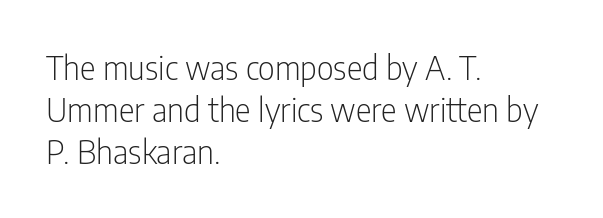
{"serif": "no", "italic": "no", "bold": "no", "weight": "light", "width": "condensed", "stroke_contrast": "low", "x_height": "medium", "monospaced": "no", "underline": "no", "align": "left", "line_spacing": "normal", "line_spacing_ratio": 1.27, "letter_spacing": "normal", "letter_spacing_em": 0.0, "glyph_px": 33}
